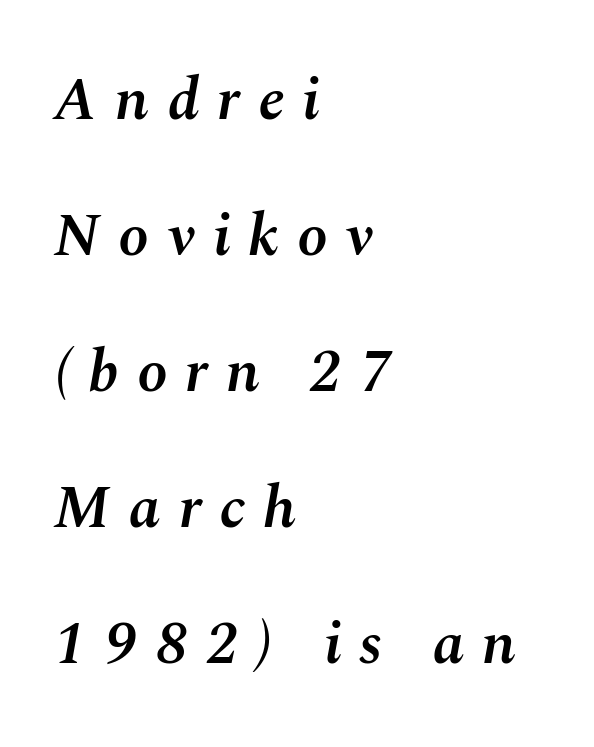
The image shows 61 px semibold type, italic (leaning right); set left-aligned, loose line spacing (2.23x), unusually wide letter spacing (+0.29 em), not underlined; medium stroke contrast and a medium x-height.
